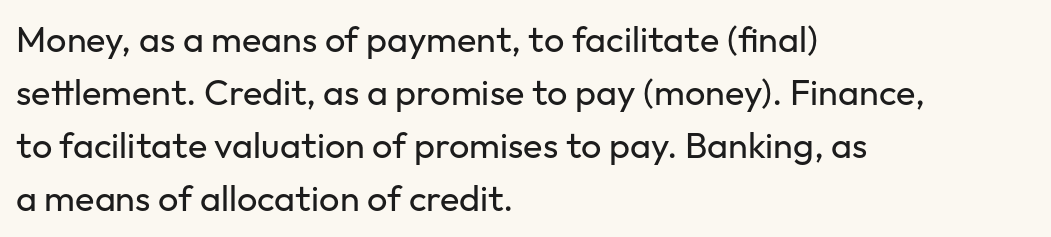
The image shows 36 px regular-weight sans-serif type, upright; set left-aligned, normal line spacing (1.47x), normal letter spacing, not underlined; low stroke contrast and a medium x-height.
